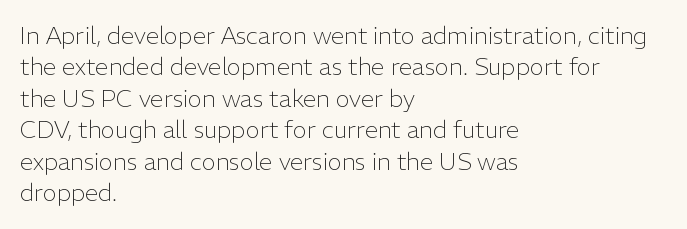
What stands out about the letter spacing? Nothing — it is the standard amount. Unmarked baselines from the first word to the last. The rendering anchors every line to the left-hand side. Regarding leading, the lines here are spaced in the standard way. Compared with a typical body face, this is equally light or lighter still. In terms of posture, this sample is upright.
